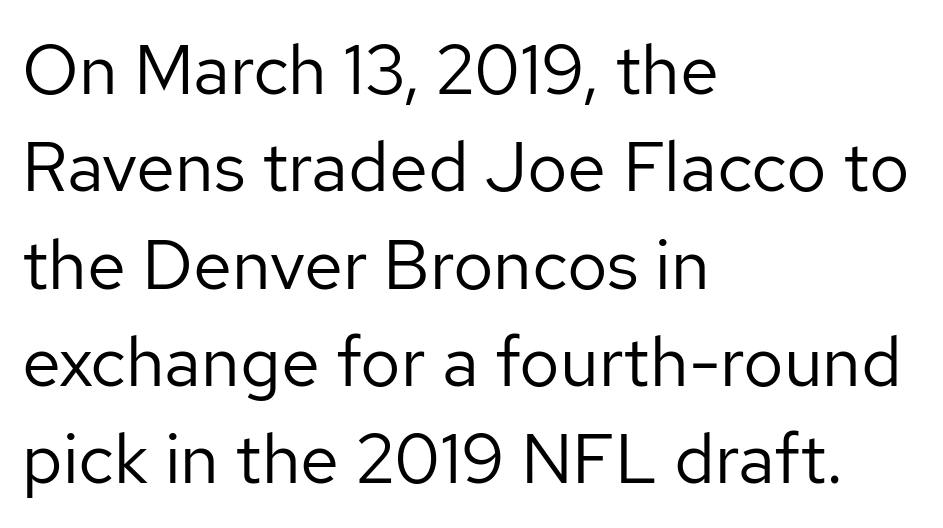
{"serif": "no", "italic": "no", "bold": "no", "weight": "regular", "width": "normal", "stroke_contrast": "low", "x_height": "medium", "monospaced": "no", "underline": "no", "align": "left", "line_spacing": "normal", "line_spacing_ratio": 1.39, "letter_spacing": "normal", "letter_spacing_em": 0.0, "glyph_px": 70}
